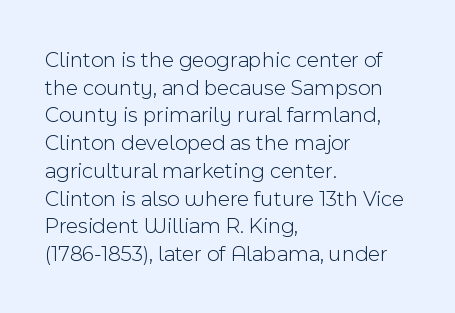
The image shows 22 px text type, upright; set left-aligned, normal line spacing (1.26x), normal letter spacing, not underlined.
